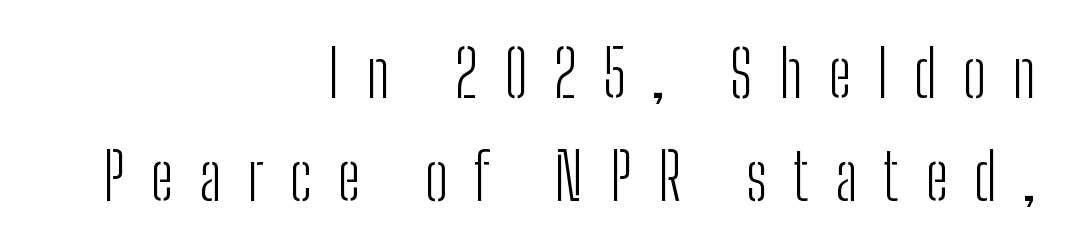
Q: Is the text bold? A: No.
Q: Is the text italic (slanted)? A: No, it is upright.
Q: Is the typeface a serif or a sans-serif typeface? A: Sans-serif.
Q: Is the text underlined? A: No.
Q: How is the paragraph aligned? A: Right-aligned.
Q: Is the spacing between letters normal or unusually wide? A: Unusually wide.
Q: Is the spacing between lines tight, normal or loose? A: Normal.
Q: Width (condensed, normal, or wide)? A: Condensed.
Q: Stroke contrast? A: Low.
Q: x-height? A: Medium.
Q: Monospaced? A: No.
